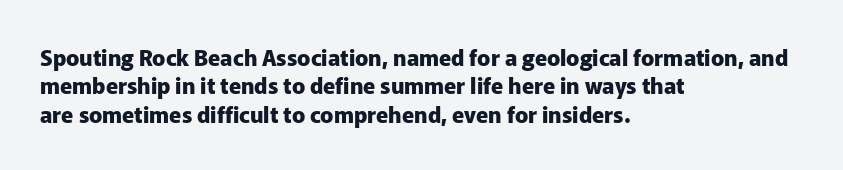
The image shows 22 px bold type, upright; set left-aligned, normal line spacing (1.29x), normal letter spacing, not underlined.
